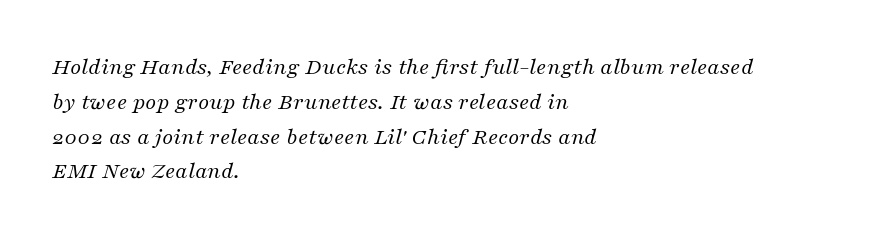
{"italic": "yes", "lean": "right", "slant_degrees": 16, "bold": "no", "underline": "no", "align": "left", "line_spacing": "normal", "line_spacing_ratio": 1.45, "letter_spacing": "normal", "letter_spacing_em": 0.0, "glyph_px": 24}
